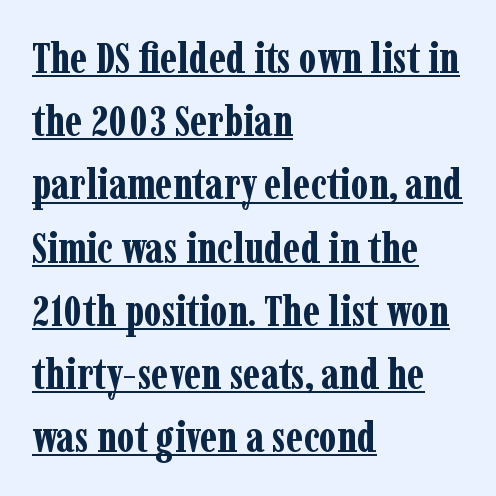
Caption: multi-line text, flush left, ragged right. Plenty of ink on the page — the face is bold. Proportional: the letters do not fall into vertical columns. The type sits square on the baseline with zero lean. The font family rendered here belongs to the serif group.
